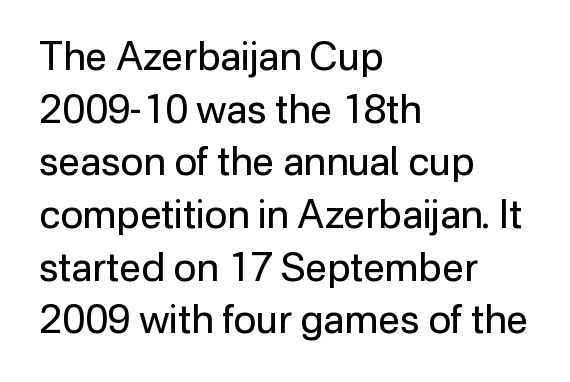
The image shows 39 px regular-weight sans-serif type, upright; set left-aligned, normal line spacing (1.35x), normal letter spacing, not underlined; low stroke contrast and a medium x-height.
